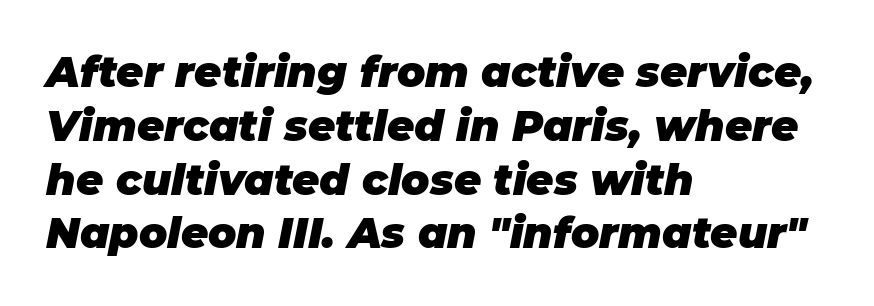
Q: Is the text bold? A: Yes.
Q: Is the text italic (slanted)? A: Yes, it leans right by about 11 degrees.
Q: Is the text underlined? A: No.
Q: How is the paragraph aligned? A: Left-aligned.
Q: Is the spacing between letters normal or unusually wide? A: Normal.
Q: Is the spacing between lines tight, normal or loose? A: Normal.
Q: Width (condensed, normal, or wide)? A: Normal.
Q: Stroke contrast? A: Low.
Q: x-height? A: Large.
Q: Monospaced? A: No.
